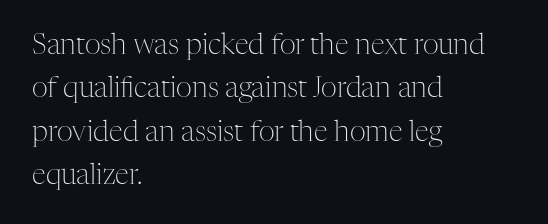
The image shows 28 px light serif type, upright; set left-aligned, normal line spacing (1.55x), normal letter spacing, not underlined; medium stroke contrast and a medium x-height.
